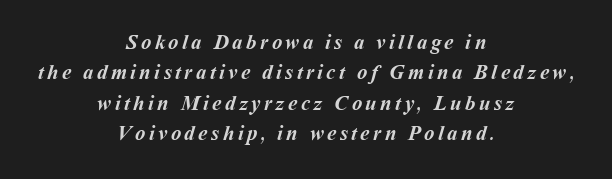
The image shows 21 px bold type; set centered, normal line spacing (1.45x), not underlined.
